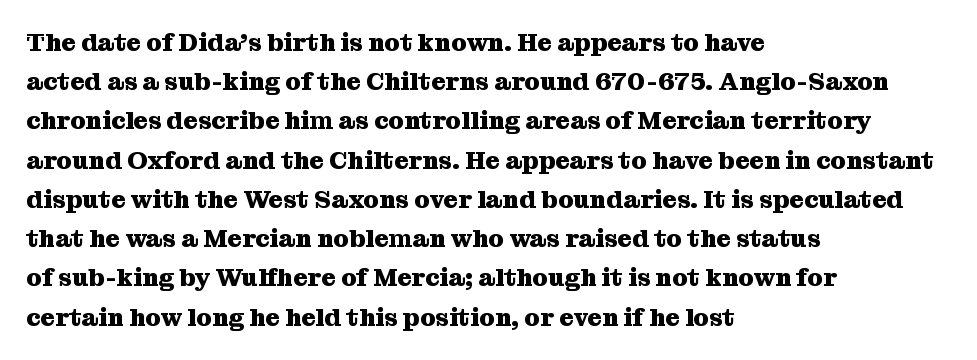
Q: Is the text bold? A: Yes.
Q: Is the text italic (slanted)? A: No, it is upright.
Q: Is the text underlined? A: No.
Q: How is the paragraph aligned? A: Left-aligned.
Q: Is the spacing between letters normal or unusually wide? A: Normal.
Q: Is the spacing between lines tight, normal or loose? A: Normal.
